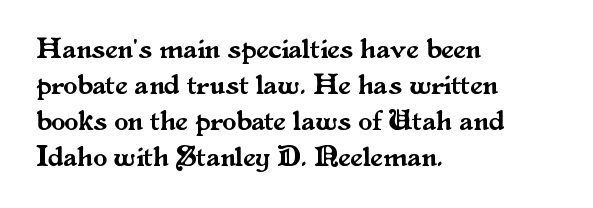
Here the glyphs are tracked normally, forming tight word shapes. The string is rendered with underlining switched off. Observe the serifs anchoring each vertical stroke in this sample. The paragraph has a hard left edge and a soft right edge.
